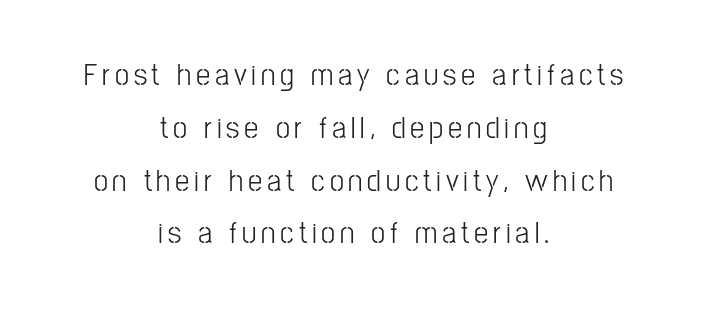
This is the regular roman posture of the typeface. Notice how descenders clear the ascenders below comfortably — that's standard leading. The designer went with a sans here, leaving each stem footless. Short and long lines alike share a common midpoint. This sample has the flowing, uneven cadence of proportional lettering.
